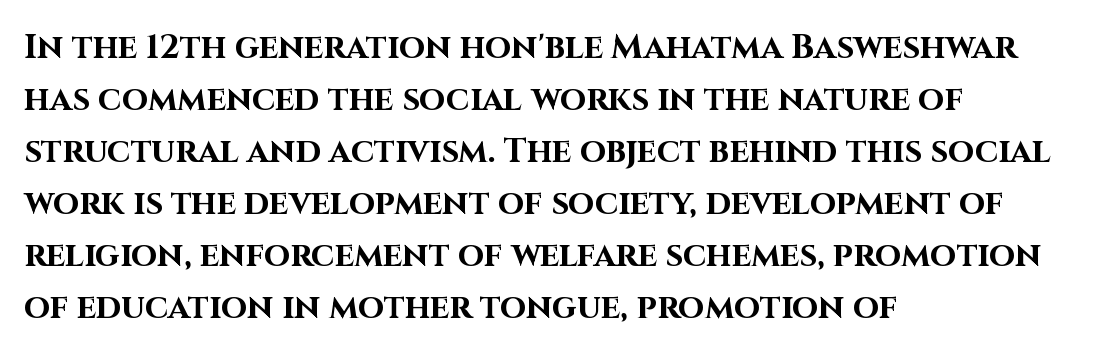
Q: Is the text bold? A: Yes.
Q: Is the text italic (slanted)? A: No, it is upright.
Q: Is the typeface a serif or a sans-serif typeface? A: Sans-serif.
Q: Is the text underlined? A: No.
Q: How is the paragraph aligned? A: Left-aligned.
Q: Is the spacing between letters normal or unusually wide? A: Normal.
Q: Is the spacing between lines tight, normal or loose? A: Normal.
Q: Width (condensed, normal, or wide)? A: Normal.
Q: Stroke contrast? A: High.
Q: x-height? A: Large.
Q: Monospaced? A: No.
